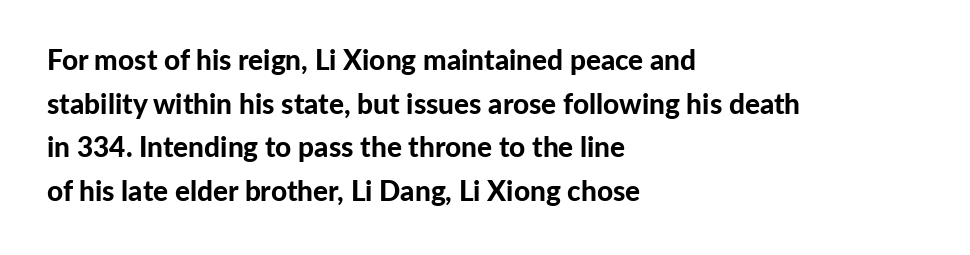
The letters stand straight up with perfectly vertical stems. The letters advance in unequal steps, a hallmark of proportional type. Anything drawn beneath the words? Only blank space. The passage shown has conventional tracking throughout. The passage is arranged the way most books set body copy — flush left. Summary of weight: heavy, a full bold.
